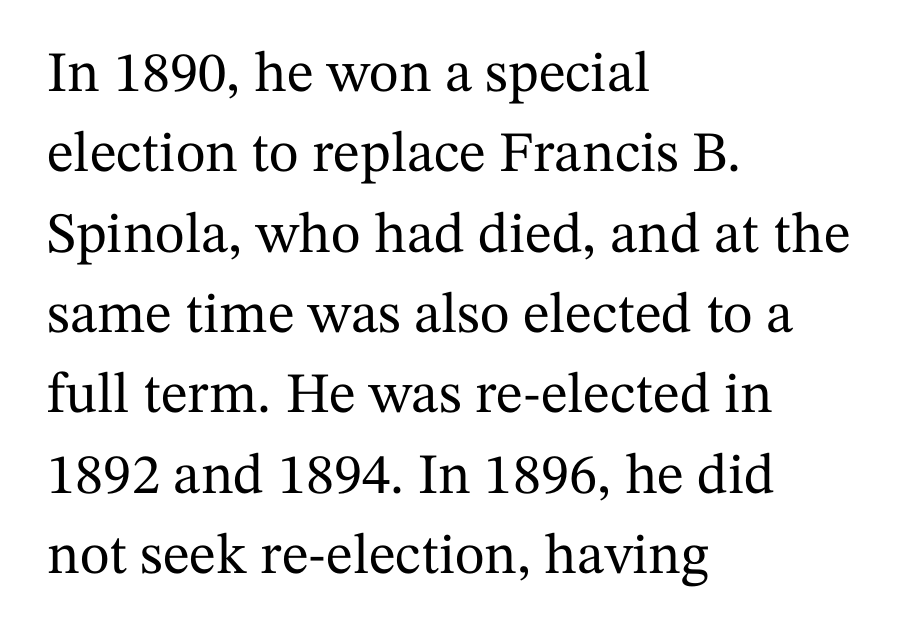
Descender tails drop into unmarked territory. Are there feet on the stems? There are — it's a serif. Looks like regular typesetting: each glyph gets only the width it needs. Posture: vertical. These lines are set flush left with a ragged right edge. Nothing unusual about the tracking: characters are spaced as the font intends.
